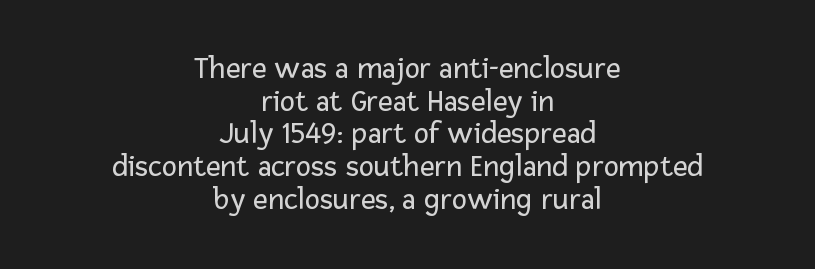
Successive baselines arrive quickly, one right under another. The lettering stays uniformly vertical, giving the passage a roman look. A sans-serif font was chosen for this passage. Is the letter spacing exaggerated? No — it looks like the ordinary default.
